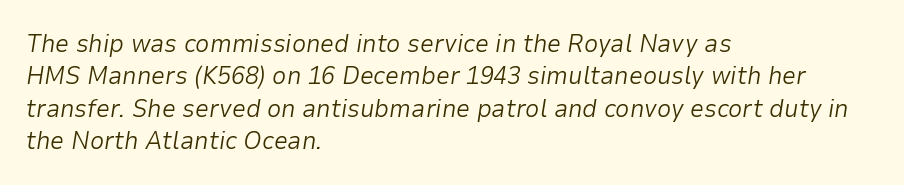
A classic flush-left, rag-right setting is used for this passage. What stands out about the letter spacing? Nothing — it is the standard amount. The specimen reads as italic at a glance. The gap between lines stays unmarked. Leading matches the norm, producing a regular column. Weight: regular or lighter.
